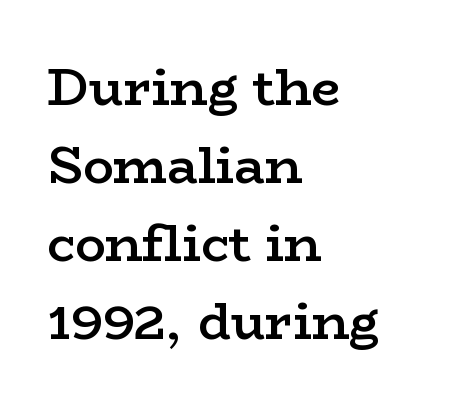
Q: Is the text bold? A: Semi-bold.
Q: Is the text italic (slanted)? A: No, it is upright.
Q: Is the typeface a serif or a sans-serif typeface? A: Serif.
Q: Is the text underlined? A: No.
Q: How is the paragraph aligned? A: Left-aligned.
Q: Is the spacing between letters normal or unusually wide? A: Normal.
Q: Is the spacing between lines tight, normal or loose? A: Normal.
Q: Width (condensed, normal, or wide)? A: Wide.
Q: Stroke contrast? A: Low.
Q: x-height? A: Medium.
Q: Monospaced? A: No.
